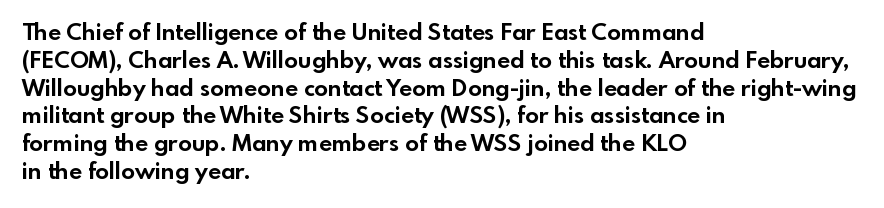
The image shows 23 px bold type, upright; set left-aligned, line spacing 1.21x, normal letter spacing, not underlined.
